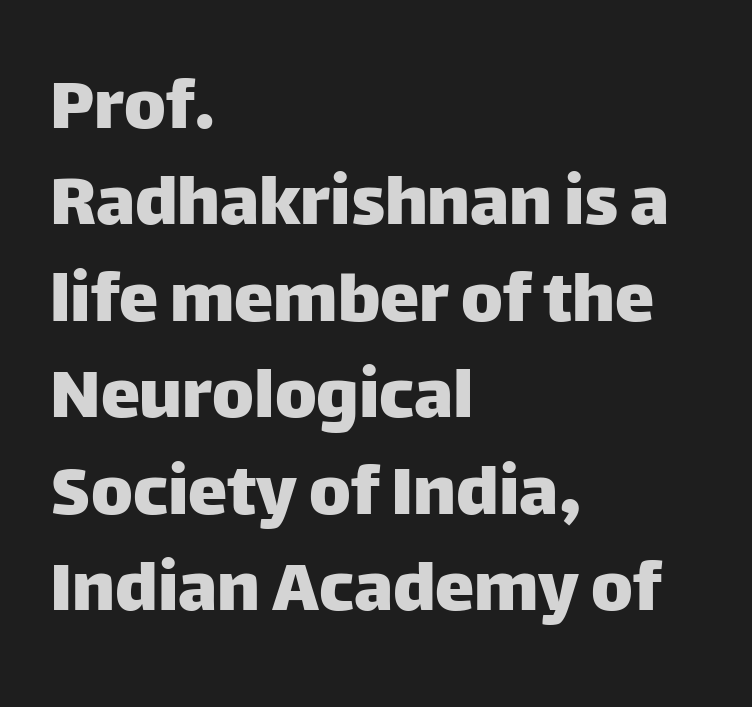
The image shows 79 px sans-serif type, upright; set left-aligned, line spacing 1.22x, normal letter spacing, not underlined; low stroke contrast and a large x-height.
